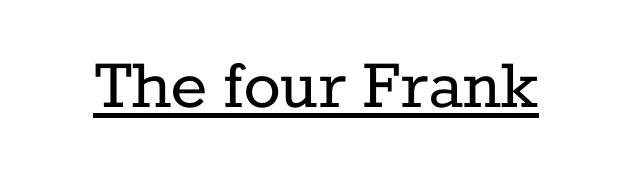
{"serif": "yes", "italic": "no", "bold": "no", "weight": "regular", "width": "normal", "stroke_contrast": "low", "x_height": "medium", "monospaced": "no", "underline": "yes", "letter_spacing": "normal", "letter_spacing_em": 0.0, "glyph_px": 77}
